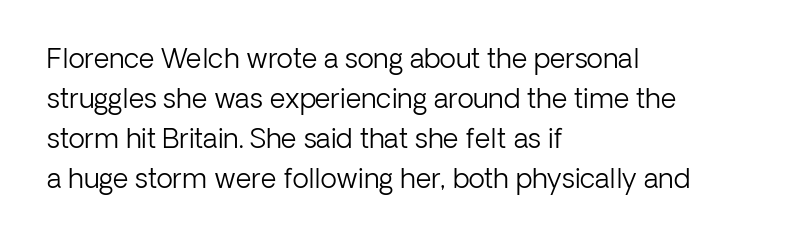
{"italic": "no", "bold": "no", "underline": "no", "align": "left", "line_spacing": "normal", "line_spacing_ratio": 1.48, "letter_spacing": "normal", "letter_spacing_em": 0.0, "glyph_px": 27}
